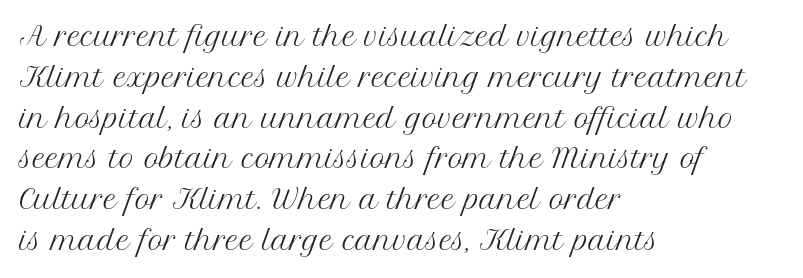
{"bold": "no", "underline": "no", "align": "left", "line_spacing": "normal", "line_spacing_ratio": 1.57, "letter_spacing": "normal", "letter_spacing_em": 0.0, "glyph_px": 26}
